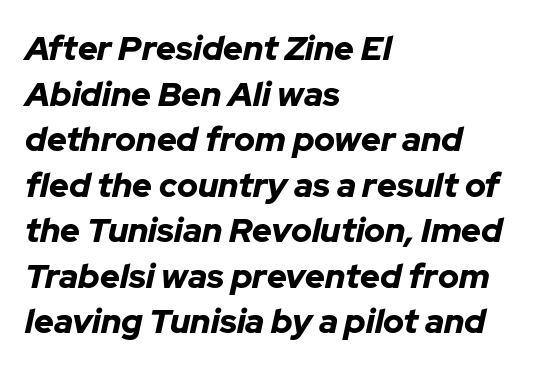
Q: Is the text bold? A: Yes.
Q: Is the text italic (slanted)? A: Yes, it leans right by about 12 degrees.
Q: Is the text underlined? A: No.
Q: How is the paragraph aligned? A: Left-aligned.
Q: Is the spacing between letters normal or unusually wide? A: Normal.
Q: Is the spacing between lines tight, normal or loose? A: Normal.
Q: Width (condensed, normal, or wide)? A: Normal.
Q: Stroke contrast? A: Low.
Q: x-height? A: Medium.
Q: Monospaced? A: No.
